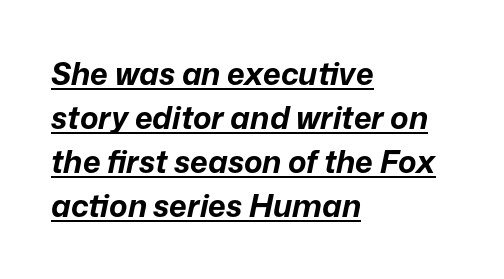
{"italic": "yes", "lean": "right", "slant_degrees": 12, "bold": "yes", "weight": "bold", "width": "normal", "stroke_contrast": "low", "x_height": "medium", "monospaced": "no", "underline": "yes", "align": "left", "line_spacing": "normal", "line_spacing_ratio": 1.42, "letter_spacing": "normal", "letter_spacing_em": 0.0, "glyph_px": 31}
